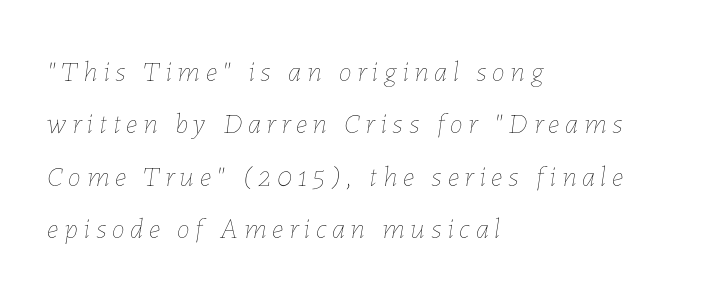
Q: Is the text bold? A: No.
Q: Is the text italic (slanted)? A: Yes, it leans right by about 7 degrees.
Q: Is the text underlined? A: No.
Q: How is the paragraph aligned? A: Left-aligned.
Q: Is the spacing between letters normal or unusually wide? A: Unusually wide.
Q: Width (condensed, normal, or wide)? A: Normal.
Q: Stroke contrast? A: Low.
Q: x-height? A: Medium.
Q: Monospaced? A: No.
